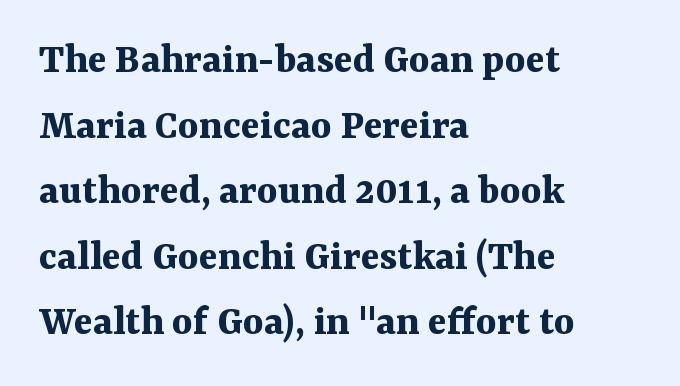
{"serif": "yes", "italic": "no", "bold": "yes", "weight": "bold", "width": "normal", "stroke_contrast": "medium", "x_height": "medium", "monospaced": "no", "underline": "no", "align": "left", "line_spacing": "normal", "line_spacing_ratio": 1.49, "letter_spacing": "normal", "letter_spacing_em": 0.0, "glyph_px": 44}
